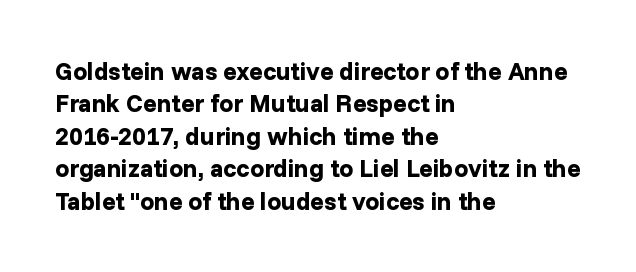
{"italic": "no", "bold": "yes", "underline": "no", "align": "left", "line_spacing": "normal", "line_spacing_ratio": 1.3, "letter_spacing": "normal", "letter_spacing_em": 0.0, "glyph_px": 25}
